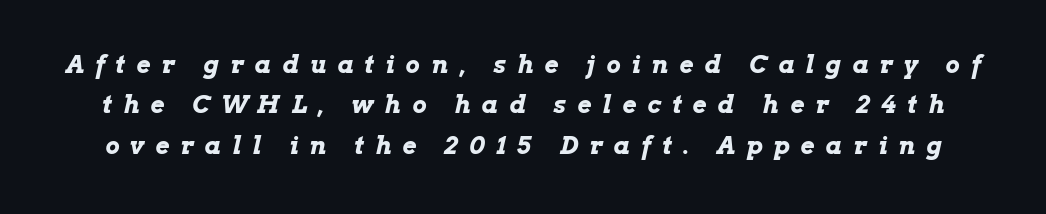
Q: Is the text bold? A: Yes.
Q: Is the text italic (slanted)? A: Yes, it leans right by about 13 degrees.
Q: Is the text underlined? A: No.
Q: Is the spacing between letters normal or unusually wide? A: Unusually wide.
Q: Is the spacing between lines tight, normal or loose? A: Normal.
